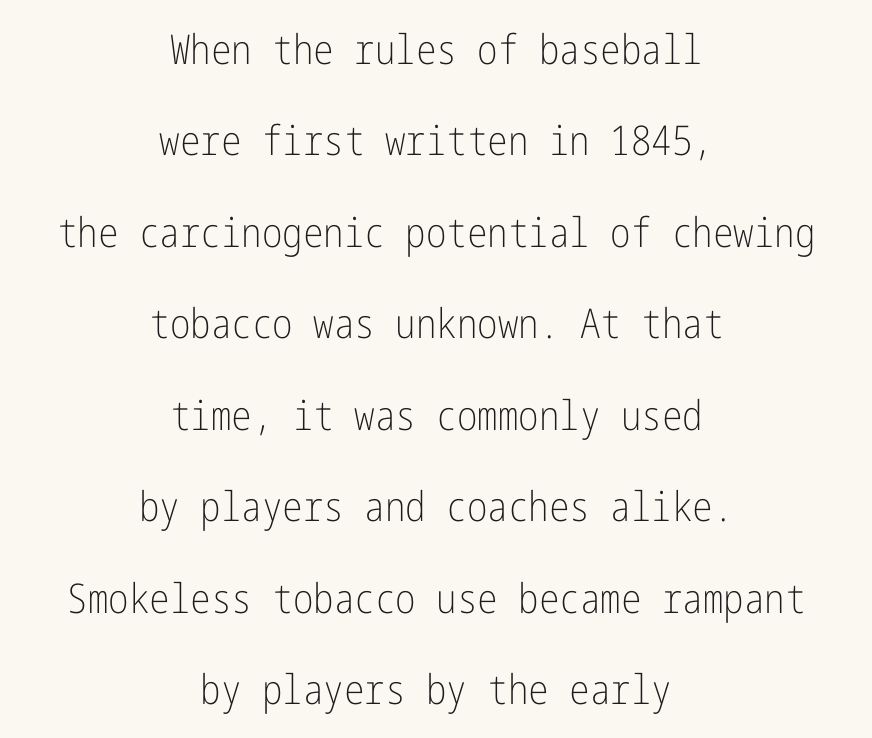
{"serif": "no", "italic": "no", "bold": "no", "weight": "light", "width": "condensed", "stroke_contrast": "low", "x_height": "medium", "underline": "no", "align": "center", "line_spacing": "loose", "line_spacing_ratio": 2.23, "letter_spacing": "normal", "letter_spacing_em": 0.0, "glyph_px": 41}
